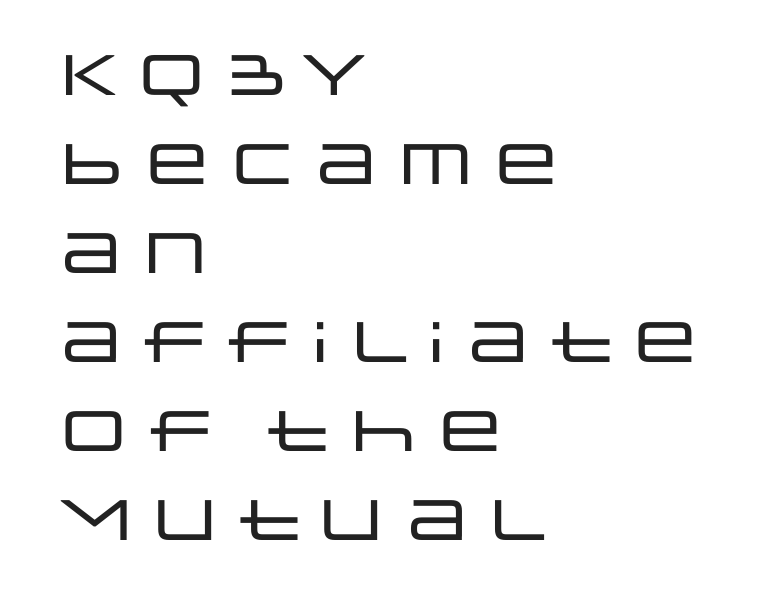
The string is rendered with underlining switched off. This rendering employs a face without finishing strokes, i.e., a sans-serif. There is no visible air inserted between adjacent glyphs. The designer left line spacing at the default.
